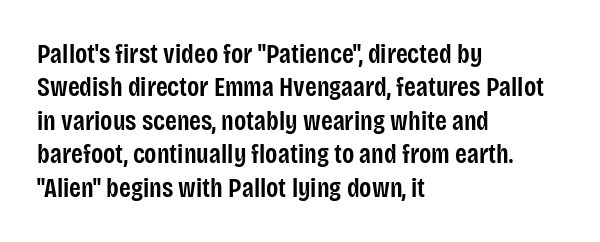
The image shows 27 px text type, upright; set left-aligned, line spacing 1.24x, normal letter spacing, not underlined.
